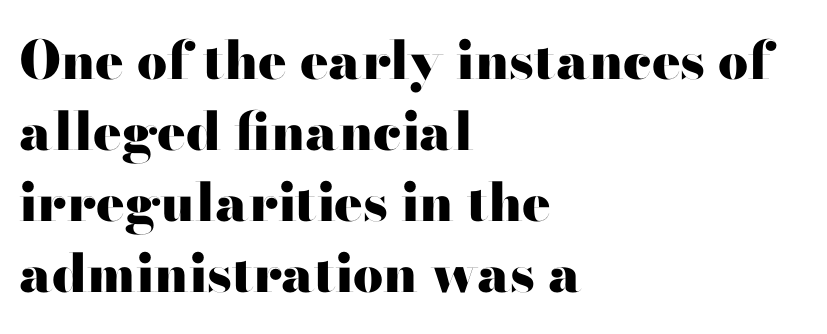
The image shows 53 px heavy, wide sans-serif type, upright; set left-aligned, normal line spacing (1.34x), normal letter spacing, not underlined; high stroke contrast and a small x-height.
